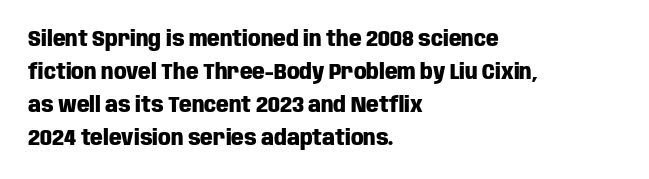
You'd pick this weight for a headline — it's a proper bold. The lettering holds an erect, upright posture throughout. Glance below the letters and you will spot only blank space. Layout note: lines flush left. Characters follow at the spacing the type designer built in. These lines sit exactly where default settings would place them.
